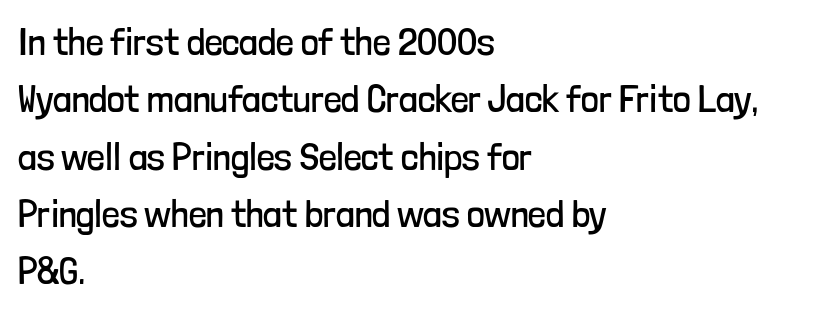
The image shows 39 px regular-weight, condensed sans-serif type, upright; set left-aligned, normal line spacing (1.47x), normal letter spacing, not underlined; low stroke contrast and a medium x-height.
